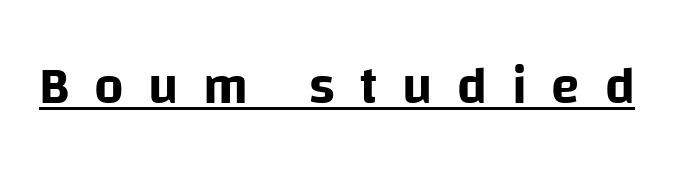
{"serif": "no", "italic": "no", "width": "normal", "stroke_contrast": "low", "x_height": "large", "monospaced": "no", "underline": "yes", "letter_spacing": "wide", "letter_spacing_em": 0.47, "glyph_px": 52}
